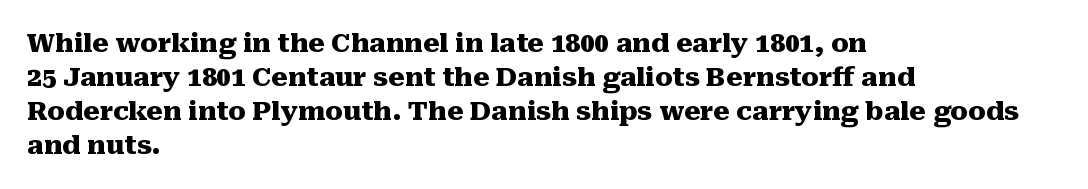
Typeset ragged right — the left edge is the straight one. Words float on clear page, feet unadorned. Vertically, the passage feels balanced, rows spaced as you'd expect. This sample uses plain, unmodified letter spacing. Summary of weight: heavy, a full bold. Characters remain perfectly vertical along every line.
